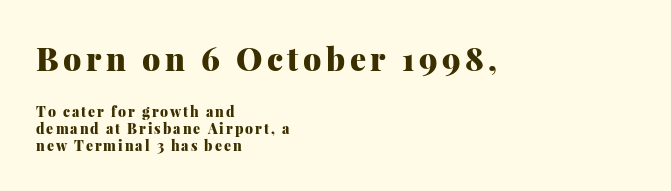
Q: Is the text bold? A: Yes.
Q: Is the text italic (slanted)? A: No, it is upright.
Q: Is the typeface a serif or a sans-serif typeface? A: Serif.
Q: Is the text underlined? A: No.
Q: How is the paragraph aligned? A: Left-aligned.
Q: Which block of text is set in a larger size, the first (top) or the second (bottom)? A: The first (top) one.
Q: Width (condensed, normal, or wide)? A: Normal.
Q: Stroke contrast? A: Medium.
Q: x-height? A: Medium.
Q: Monospaced? A: No.
